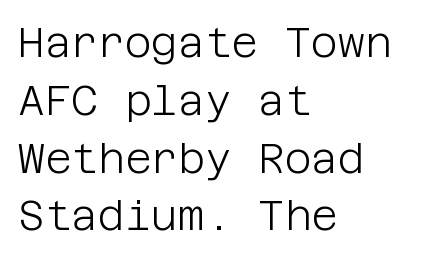
The designer left line spacing at the default. The string is rendered with underlining switched off. Is the letter spacing exaggerated? No — it looks like the ordinary default. This is sans-serif lettering, the kind often seen on screens and signage. A quiet, ordinary-to-light weight characterises the typeface.
